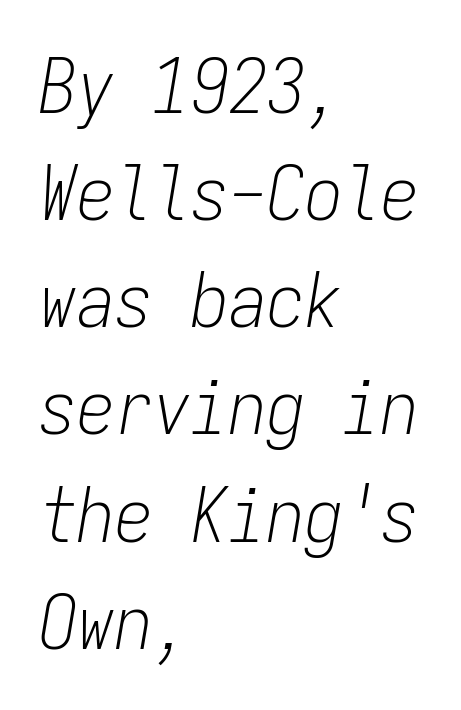
Q: Is the text bold? A: No.
Q: Is the text italic (slanted)? A: Yes, it leans right by about 9 degrees.
Q: Is the text underlined? A: No.
Q: How is the paragraph aligned? A: Left-aligned.
Q: Is the spacing between letters normal or unusually wide? A: Normal.
Q: Is the spacing between lines tight, normal or loose? A: Normal.
Q: Width (condensed, normal, or wide)? A: Condensed.
Q: Stroke contrast? A: Low.
Q: x-height? A: Medium.
Q: Monospaced? A: Yes.
